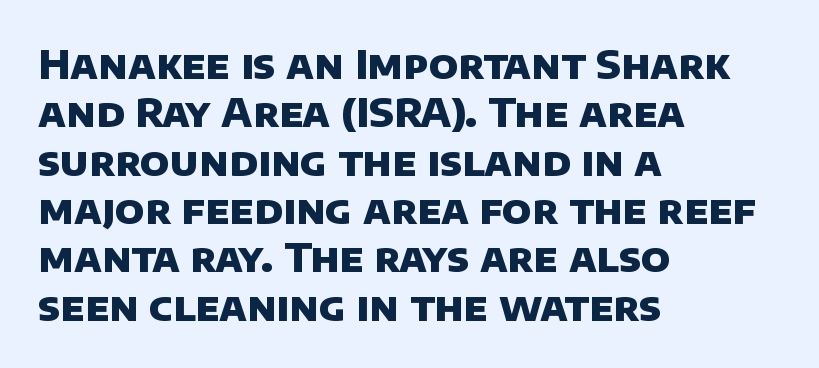
The image shows 39 px heavy sans-serif type; set left-aligned, line spacing 1.24x, normal letter spacing, not underlined; low stroke contrast and a large x-height.
